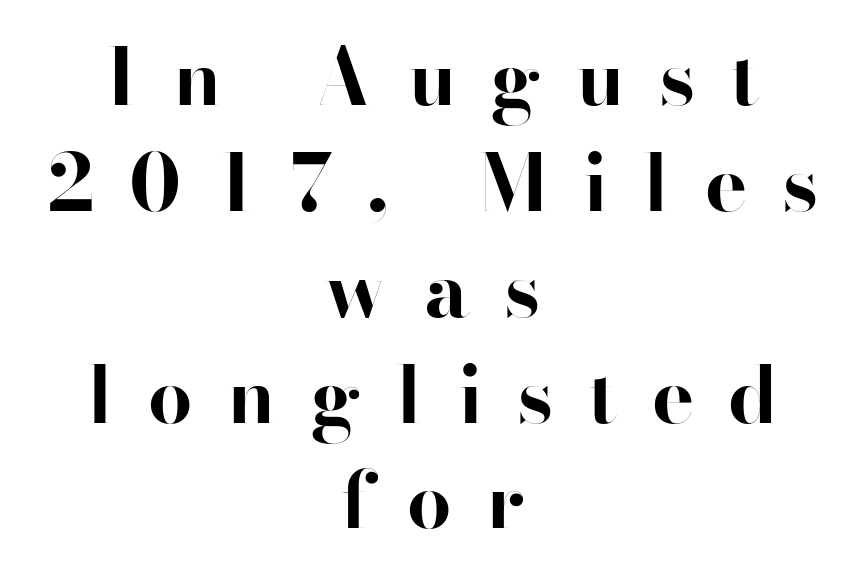
The image shows 79 px bold sans-serif type, upright; set centered, normal line spacing (1.34x), unusually wide letter spacing (+0.44 em), not underlined; high stroke contrast and a small x-height.
